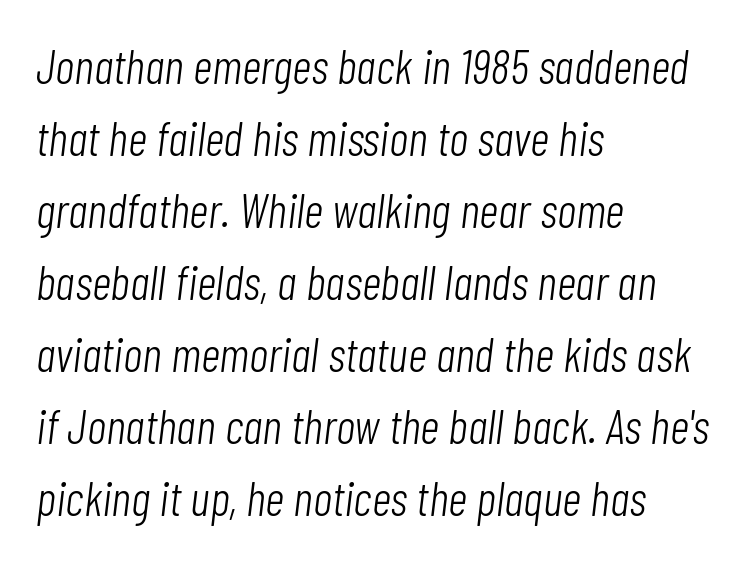
Varying glyph widths throughout — classic text-font behaviour. This is oblique type, the kind used for emphasis or titles. The letters look calm and open, with moderate or lighter stems. Descender tails drop into unmarked territory. Horizontal bands of white between lines are of average thickness.
